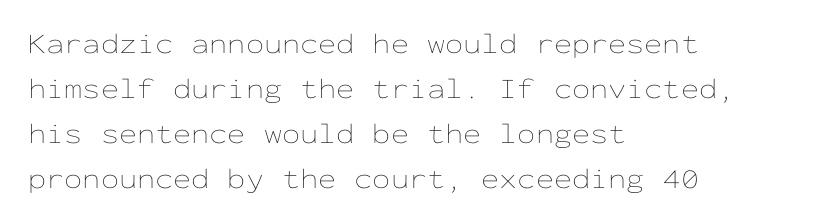
Notice how descenders clear the ascenders below comfortably — that's standard leading. A typesetter would call this zero additional tracking. When letters stand straight like this, we call the style roman or upright. The letters march in equal steps, a hallmark of fixed-pitch type. These lines are set flush left with a ragged right edge. Bold? No — there's no thickening of the strokes.
